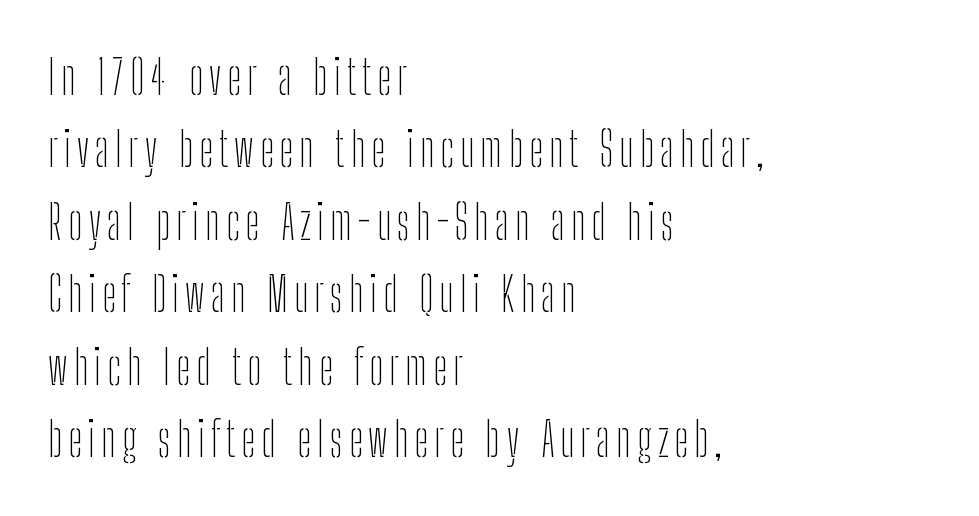
Ordinary non-slanted type is in use. A typesetter would call this proportional, since set widths differ per character. Reading down the block, your eye returns to a fixed left position each line. Rows of type keep a routine distance in the vertical direction. The font is comparable to plain body text, perhaps lighter.
